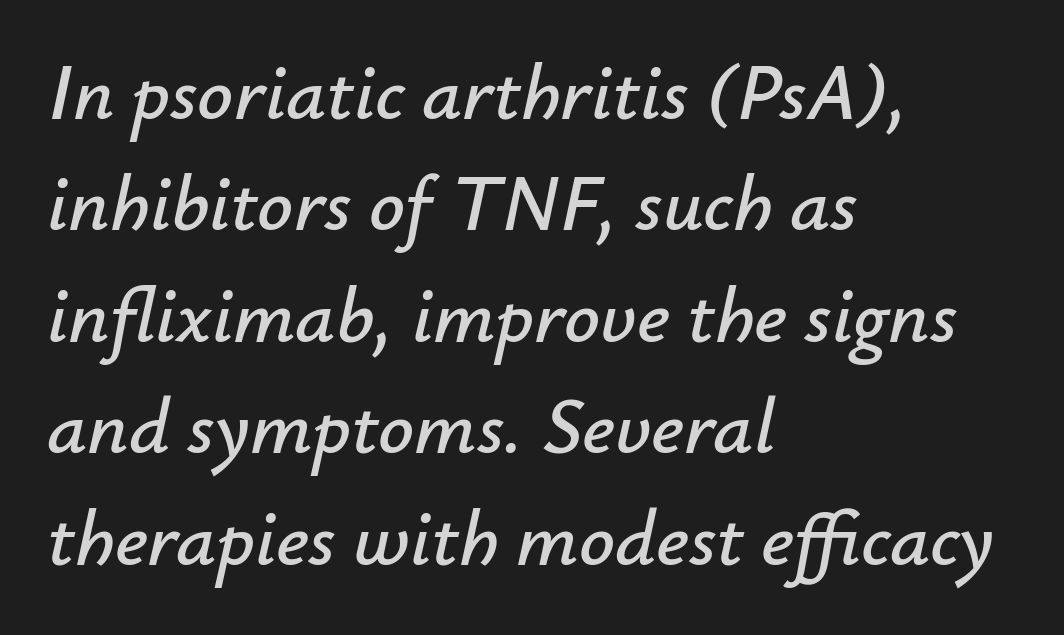
Typeset ragged right — the left edge is the straight one. Summary of vertical rhythm: regular, with standard interline spacing. No extra tracking has been applied to these lines. The area under the type is left untouched.
